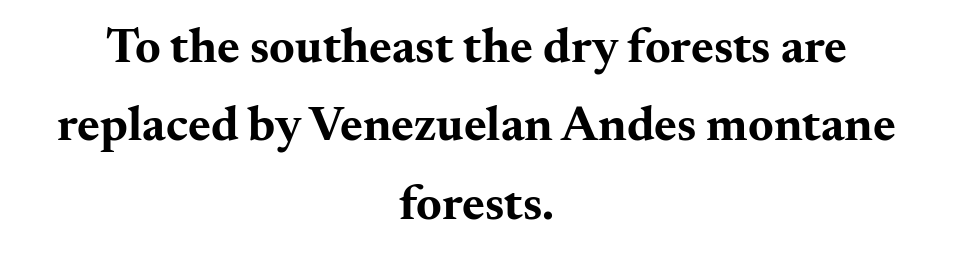
The image shows 49 px bold, wide serif type, upright; set centered, normal line spacing (1.6x), normal letter spacing, not underlined; medium stroke contrast and a small x-height.
